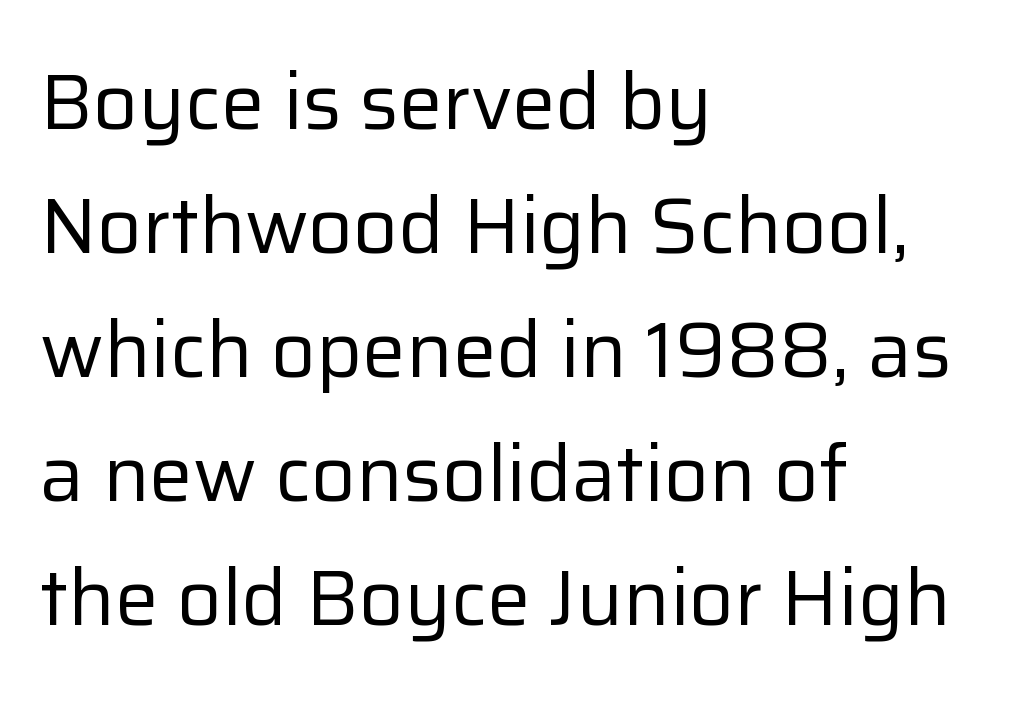
Q: Is the text bold? A: No.
Q: Is the text italic (slanted)? A: No, it is upright.
Q: Is the typeface a serif or a sans-serif typeface? A: Sans-serif.
Q: Is the text underlined? A: No.
Q: How is the paragraph aligned? A: Left-aligned.
Q: Is the spacing between letters normal or unusually wide? A: Normal.
Q: Is the spacing between lines tight, normal or loose? A: Normal.
Q: Width (condensed, normal, or wide)? A: Normal.
Q: Stroke contrast? A: Low.
Q: x-height? A: Medium.
Q: Monospaced? A: No.
